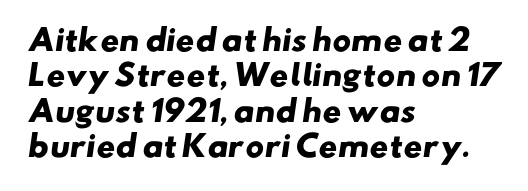
Q: Is the text bold? A: Yes.
Q: Is the typeface a serif or a sans-serif typeface? A: Sans-serif.
Q: Is the text underlined? A: No.
Q: How is the paragraph aligned? A: Left-aligned.
Q: Is the spacing between letters normal or unusually wide? A: Normal.
Q: Width (condensed, normal, or wide)? A: Wide.
Q: Stroke contrast? A: Low.
Q: x-height? A: Small.
Q: Monospaced? A: No.
